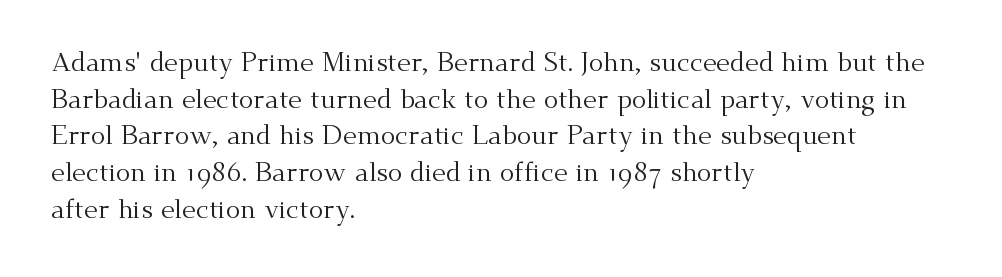
The image shows 27 px text type, upright; set left-aligned, normal line spacing (1.36x), normal letter spacing, not underlined.
